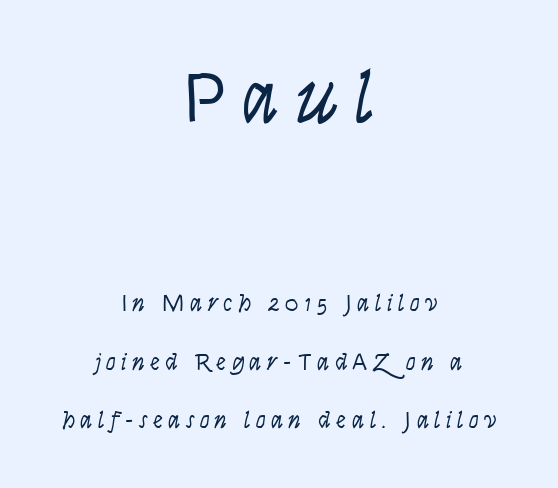
The image shows 75 px light, condensed sans-serif type; set centered, loose line spacing (2.34x), unusually wide letter spacing (+0.21 em), not underlined; the first (top) block is 3.0x larger; low stroke contrast and a large x-height.
